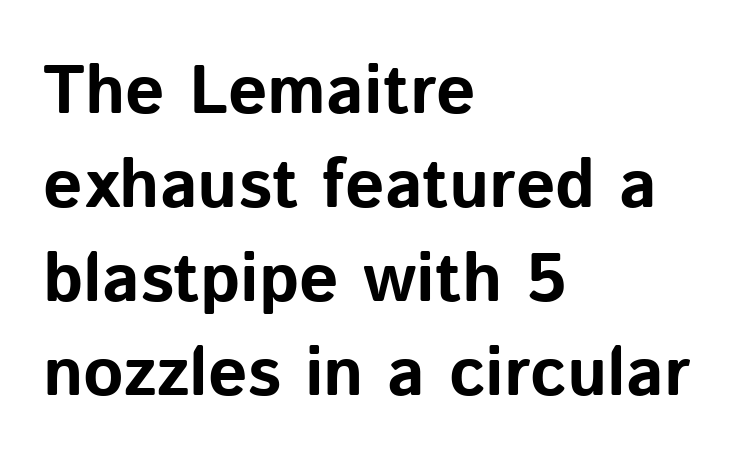
Q: Is the text bold? A: Yes.
Q: Is the text italic (slanted)? A: No, it is upright.
Q: Is the typeface a serif or a sans-serif typeface? A: Sans-serif.
Q: Is the text underlined? A: No.
Q: How is the paragraph aligned? A: Left-aligned.
Q: Is the spacing between letters normal or unusually wide? A: Normal.
Q: Is the spacing between lines tight, normal or loose? A: Normal.
Q: Width (condensed, normal, or wide)? A: Normal.
Q: Stroke contrast? A: Low.
Q: x-height? A: Medium.
Q: Monospaced? A: No.
